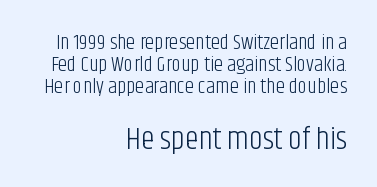
Q: Is the text bold? A: No.
Q: Is the text italic (slanted)? A: No, it is upright.
Q: Is the typeface a serif or a sans-serif typeface? A: Sans-serif.
Q: Is the text underlined? A: No.
Q: How is the paragraph aligned? A: Right-aligned.
Q: Is the spacing between letters normal or unusually wide? A: Normal.
Q: Is the spacing between lines tight, normal or loose? A: Tight.
Q: Which block of text is set in a larger size, the first (top) or the second (bottom)? A: The second (bottom) one.
Q: Width (condensed, normal, or wide)? A: Condensed.
Q: Stroke contrast? A: Low.
Q: x-height? A: Large.
Q: Monospaced? A: No.
